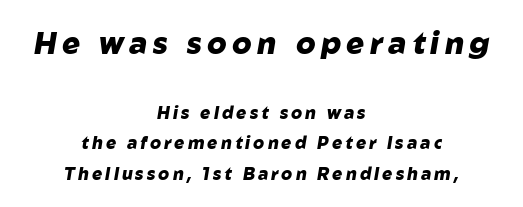
The passage shown is not underscored anywhere. Think of a printed novel: that variable character pitch is what you see here. Larger block? The one above; the one below is distinctly smaller. Observe the lean: these are italic letterforms. The font is running at its bold setting. Does the copy run flush right? No — it is centered line by line.
